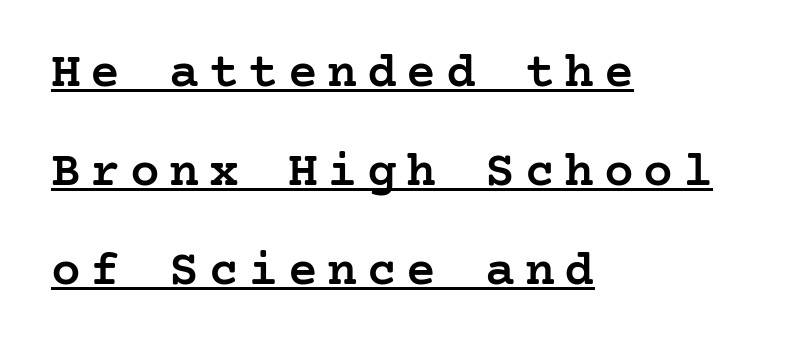
The image shows 50 px semibold serif type, upright; set left-aligned, loose line spacing (1.98x), underlined; low stroke contrast and a medium x-height.
